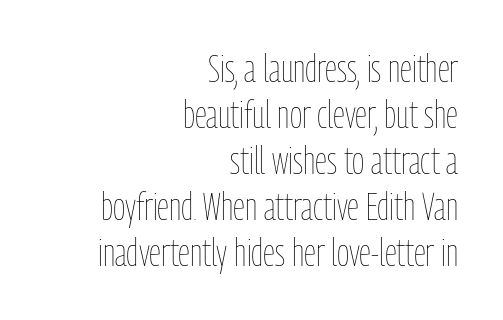
The image shows 38 px thin, condensed type, upright; set right-aligned, line spacing 1.21x, normal letter spacing, not underlined; low stroke contrast and a medium x-height.
